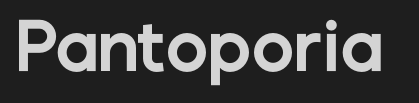
The image shows 64 px bold sans-serif type, upright; set normal letter spacing, not underlined; low stroke contrast and a medium x-height.
